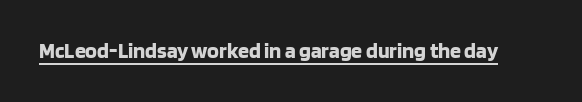
The face used here is rendered with its standard letterfit. These lines were composed using upright roman letters. Strokes here are thick enough to call this a true bold. Is there an underline? Yes — a line sits under the letters.
